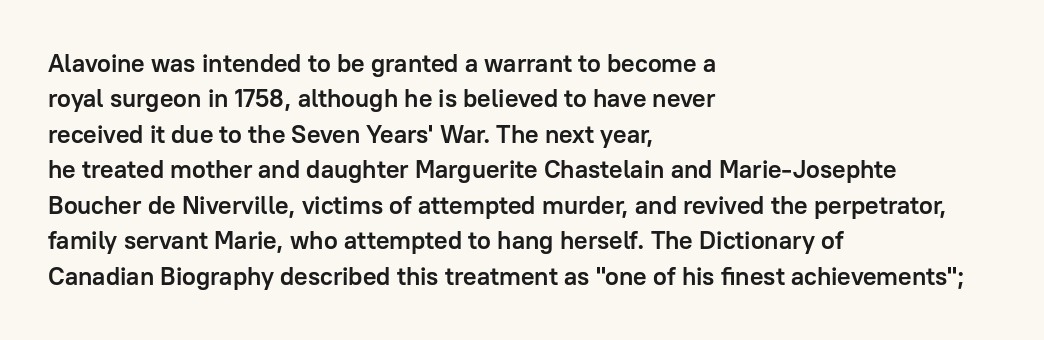
The strokes are fattened all the way to bold. Does the copy run flush right? No — it runs flush left. The face used here is rendered with its standard letterfit. Does the leading feel generous? No, just average. The typography opts for an upright posture over an oblique one.
